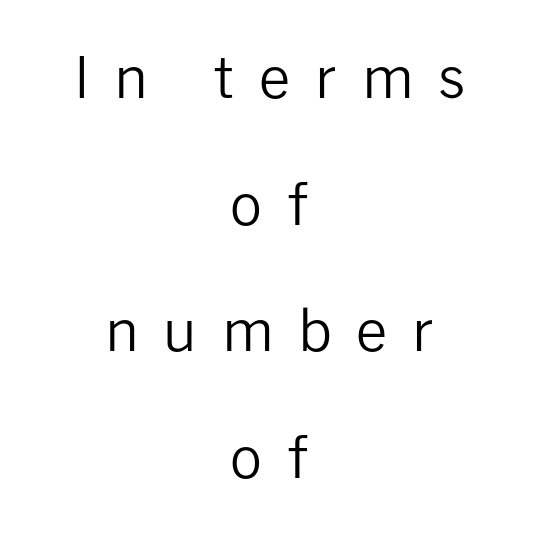
The image shows 56 px regular-weight sans-serif type, upright; set centered, loose line spacing (2.26x), unusually wide letter spacing (+0.44 em), not underlined; low stroke contrast and a medium x-height.
